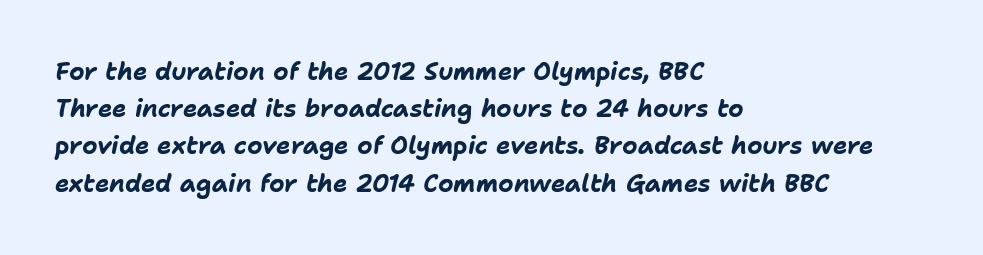
This is heavy type, rendered in bold. Honestly, the letter spacing is just normal — you wouldn't notice it. Is the type slanted? Yes — the strokes lean at a clear angle. The glyphs are unaccompanied by any horizontal stroke below them.
